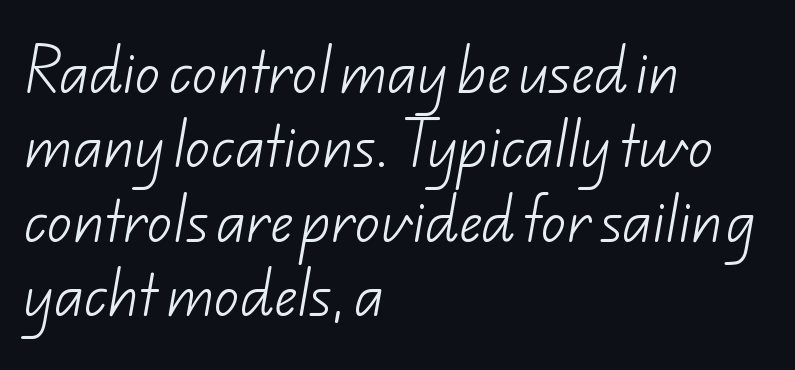
{"serif": "no", "bold": "no", "weight": "light", "width": "normal", "stroke_contrast": "low", "x_height": "small", "monospaced": "no", "underline": "no", "align": "left", "line_spacing": "normal", "line_spacing_ratio": 1.49, "letter_spacing": "normal", "letter_spacing_em": 0.0, "glyph_px": 50}
